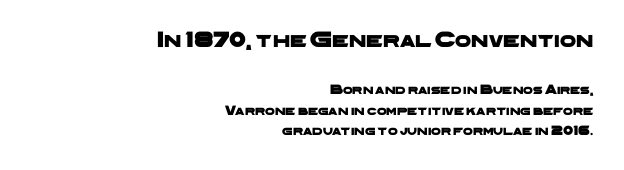
{"underline": "no", "align": "right", "line_spacing": "normal", "line_spacing_ratio": 1.49, "letter_spacing": "normal", "letter_spacing_em": 0.0, "larger_block": "first", "size_ratio": 1.64, "glyph_px": 23}
